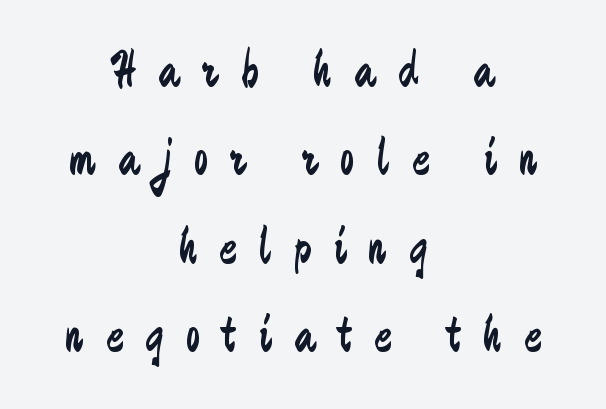
{"serif": "no", "bold": "no", "weight": "regular", "width": "condensed", "stroke_contrast": "low", "x_height": "small", "monospaced": "no", "underline": "no", "align": "center", "line_spacing": "normal", "line_spacing_ratio": 1.7, "letter_spacing": "wide", "letter_spacing_em": 0.43, "glyph_px": 52}
